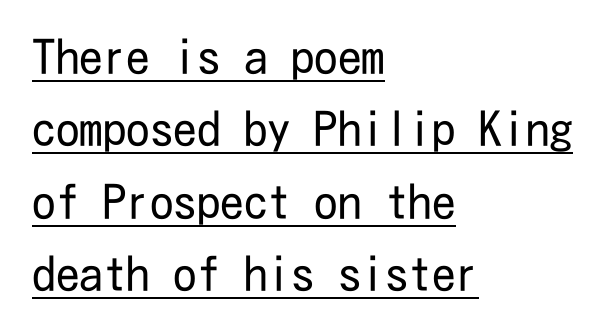
The image shows 47 px regular-weight, condensed sans-serif type, upright; set left-aligned, normal line spacing (1.54x), normal letter spacing, underlined; low stroke contrast and a medium x-height.
